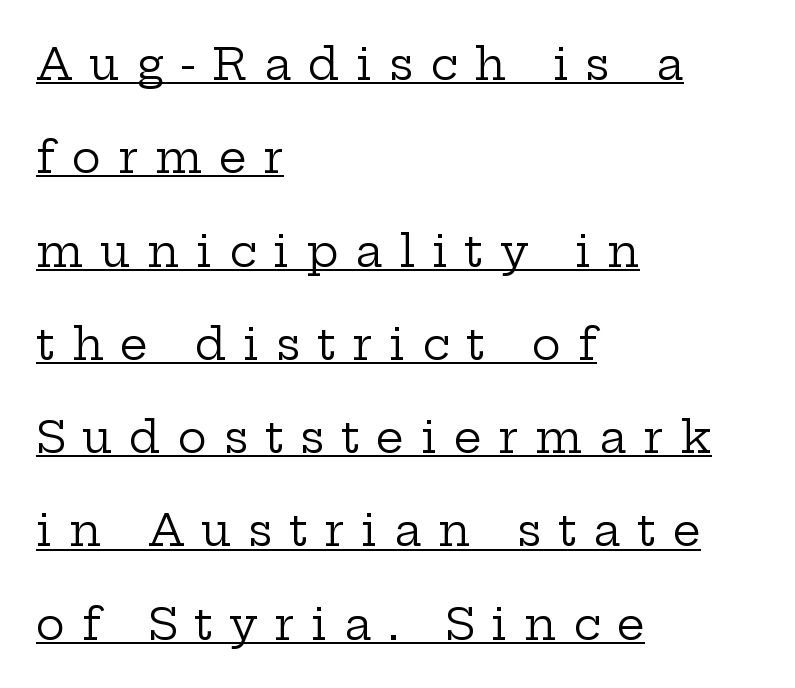
Q: Is the text bold? A: No.
Q: Is the text italic (slanted)? A: No, it is upright.
Q: Is the typeface a serif or a sans-serif typeface? A: Serif.
Q: Is the text underlined? A: Yes.
Q: How is the paragraph aligned? A: Left-aligned.
Q: Is the spacing between letters normal or unusually wide? A: Unusually wide.
Q: Is the spacing between lines tight, normal or loose? A: Loose.
Q: Width (condensed, normal, or wide)? A: Wide.
Q: Stroke contrast? A: Low.
Q: x-height? A: Medium.
Q: Monospaced? A: No.
